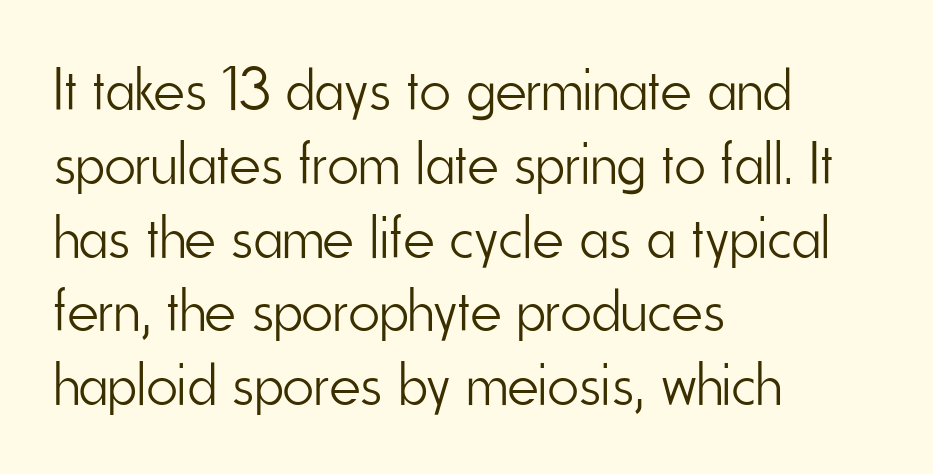
The image shows 60 px light, condensed sans-serif type, upright; set left-aligned, line spacing 1.23x, normal letter spacing, not underlined; low stroke contrast and a small x-height.
